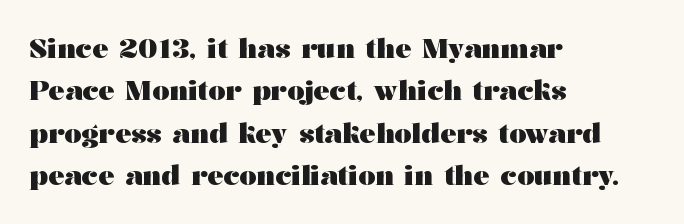
{"italic": "no", "bold": "yes", "underline": "no", "align": "left", "line_spacing": "normal", "line_spacing_ratio": 1.57, "letter_spacing": "normal", "letter_spacing_em": 0.0, "glyph_px": 27}
